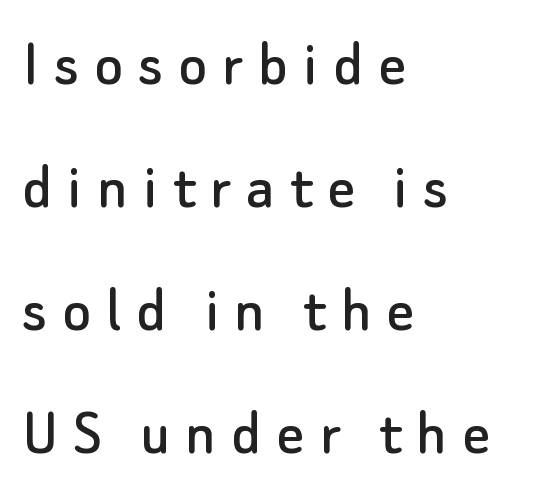
Q: Is the text italic (slanted)? A: No, it is upright.
Q: Is the typeface a serif or a sans-serif typeface? A: Sans-serif.
Q: Is the text underlined? A: No.
Q: How is the paragraph aligned? A: Left-aligned.
Q: Is the spacing between letters normal or unusually wide? A: Unusually wide.
Q: Width (condensed, normal, or wide)? A: Normal.
Q: Stroke contrast? A: Low.
Q: x-height? A: Small.
Q: Monospaced? A: No.
